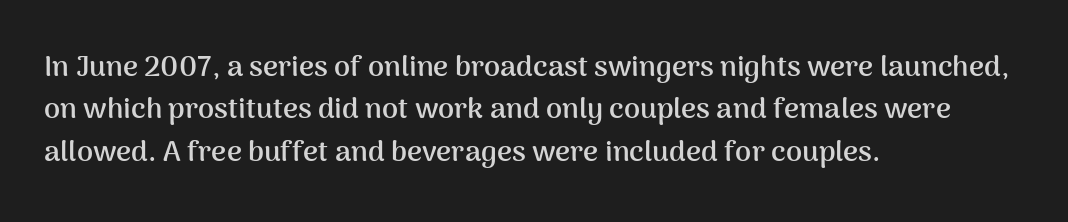
Q: Is the text bold? A: Yes.
Q: Is the text italic (slanted)? A: No, it is upright.
Q: Is the typeface a serif or a sans-serif typeface? A: Sans-serif.
Q: Is the text underlined? A: No.
Q: How is the paragraph aligned? A: Left-aligned.
Q: Is the spacing between letters normal or unusually wide? A: Normal.
Q: Is the spacing between lines tight, normal or loose? A: Normal.
Q: Width (condensed, normal, or wide)? A: Normal.
Q: Stroke contrast? A: Medium.
Q: x-height? A: Medium.
Q: Monospaced? A: No.
